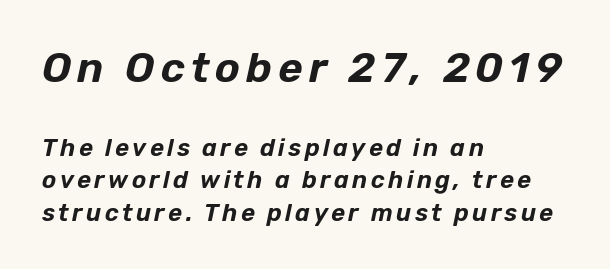
The glyphs look as if they've been sheared to an angle. Check under the words: just untouched page. The designer gave the opening block more size than the closing block. What's the leading like? Ordinary, nothing unusual. Is this a fixed-width face? No — the glyphs have proportional, varying widths.
